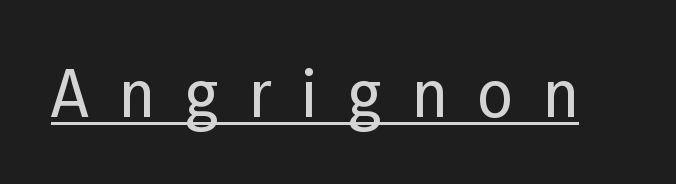
{"serif": "no", "italic": "no", "width": "condensed", "stroke_contrast": "low", "x_height": "medium", "monospaced": "no", "underline": "yes", "letter_spacing": "wide", "letter_spacing_em": 0.49, "glyph_px": 62}
